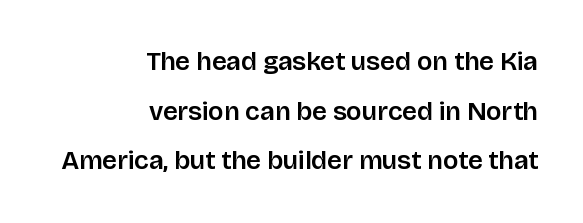
{"italic": "no", "underline": "no", "align": "right", "line_spacing": "loose", "line_spacing_ratio": 1.91, "letter_spacing": "normal", "letter_spacing_em": 0.0, "glyph_px": 26}
